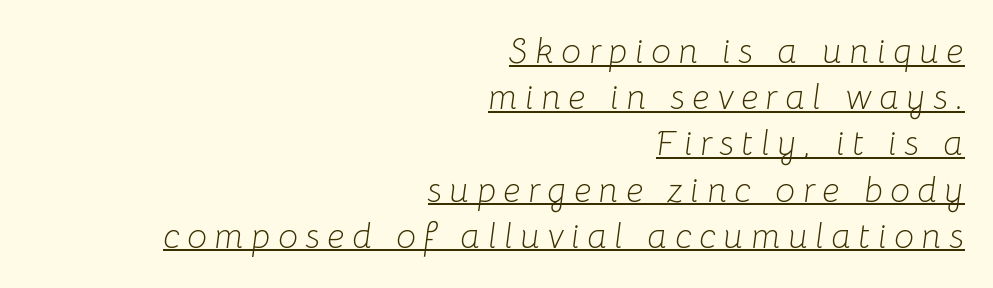
{"italic": "yes", "lean": "right", "slant_degrees": 8, "bold": "no", "weight": "light", "width": "normal", "stroke_contrast": "low", "x_height": "medium", "monospaced": "no", "underline": "yes", "align": "right", "line_spacing": "normal", "line_spacing_ratio": 1.32, "letter_spacing": "wide", "letter_spacing_em": 0.22, "glyph_px": 35}
